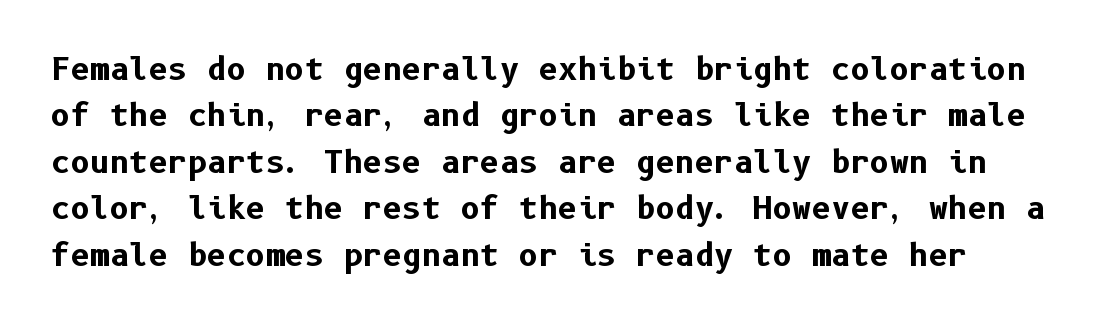
Q: Is the text bold? A: Yes.
Q: Is the text italic (slanted)? A: No, it is upright.
Q: Is the typeface a serif or a sans-serif typeface? A: Sans-serif.
Q: Is the text underlined? A: No.
Q: Is the spacing between letters normal or unusually wide? A: Normal.
Q: Is the spacing between lines tight, normal or loose? A: Normal.
Q: Width (condensed, normal, or wide)? A: Normal.
Q: Stroke contrast? A: Low.
Q: x-height? A: Medium.
